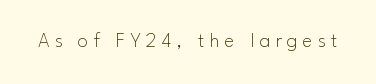
Q: Is the text bold? A: No.
Q: Is the text italic (slanted)? A: No, it is upright.
Q: Is the text underlined? A: No.
Q: Is the spacing between letters normal or unusually wide? A: Unusually wide.
